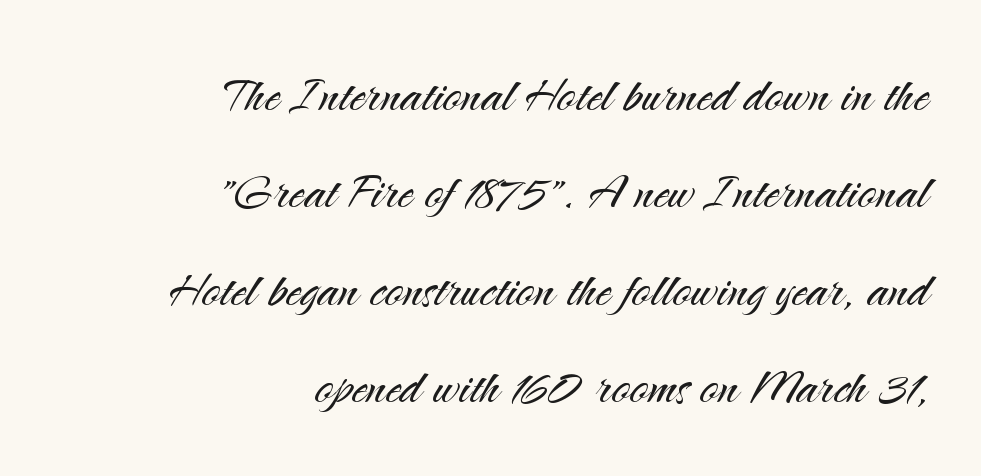
Q: Is the text bold? A: No.
Q: Is the text italic (slanted)? A: Yes.
Q: Is the typeface a serif or a sans-serif typeface? A: Sans-serif.
Q: Is the text underlined? A: No.
Q: How is the paragraph aligned? A: Right-aligned.
Q: Is the spacing between letters normal or unusually wide? A: Normal.
Q: Is the spacing between lines tight, normal or loose? A: Normal.
Q: Width (condensed, normal, or wide)? A: Normal.
Q: Stroke contrast? A: Medium.
Q: x-height? A: Small.
Q: Monospaced? A: No.
